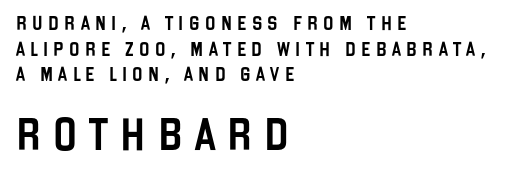
Varying glyph widths throughout — classic text-font behaviour. Each word looks stretched out because of the extra space between its letters. The letters stand upright; this is a roman face. The typesetter chose a ragged-right arrangement here.
